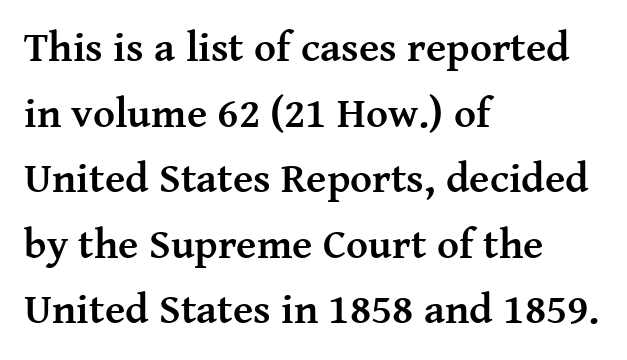
The image shows 42 px semibold serif type, upright; set left-aligned, normal line spacing (1.56x), normal letter spacing, not underlined; medium stroke contrast and a medium x-height.
